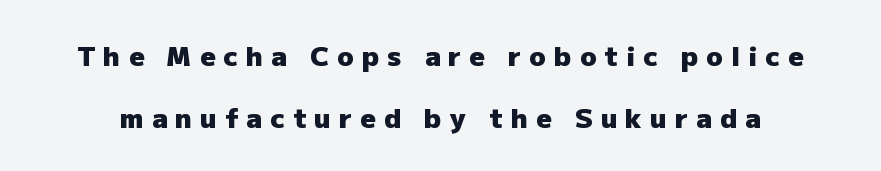
Descenders hang freely into open space. The passage shown is emphatically bold. Ordinary non-slanted type is in use. Reading down the column, the eye jumps a long way to each next line. The horizontal fit of the characters is loose and conspicuously gappy.
